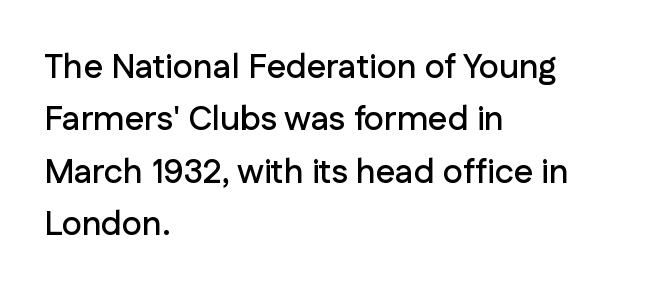
{"serif": "no", "italic": "no", "width": "normal", "stroke_contrast": "low", "x_height": "medium", "monospaced": "no", "underline": "no", "align": "left", "line_spacing": "normal", "line_spacing_ratio": 1.54, "letter_spacing": "normal", "letter_spacing_em": 0.0, "glyph_px": 34}
